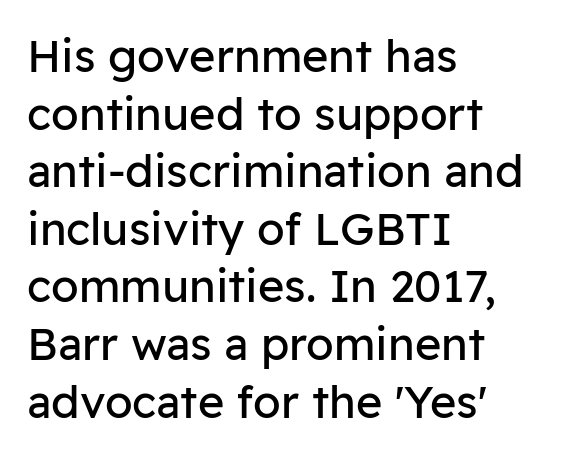
{"serif": "no", "italic": "no", "bold": "no", "weight": "regular", "width": "normal", "stroke_contrast": "low", "x_height": "medium", "monospaced": "no", "underline": "no", "align": "left", "line_spacing": "normal", "line_spacing_ratio": 1.28, "letter_spacing": "normal", "letter_spacing_em": 0.0, "glyph_px": 45}
